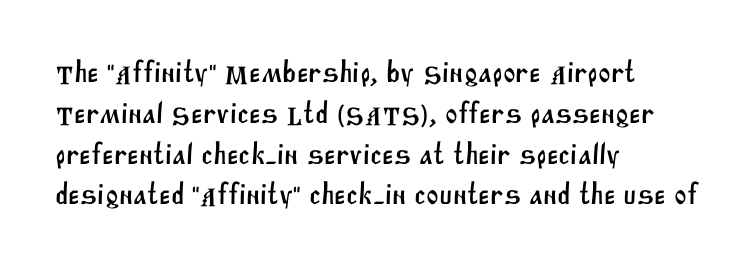
{"serif": "no", "width": "normal", "stroke_contrast": "medium", "x_height": "large", "monospaced": "no", "underline": "no", "align": "left", "line_spacing": "normal", "line_spacing_ratio": 1.36, "letter_spacing": "normal", "letter_spacing_em": 0.0, "glyph_px": 30}
